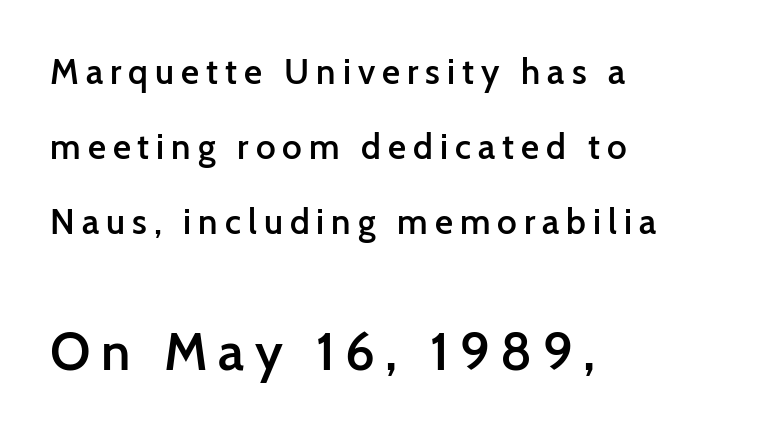
{"serif": "no", "italic": "no", "bold": "semi", "weight": "semibold", "width": "normal", "stroke_contrast": "low", "x_height": "medium", "monospaced": "no", "underline": "no", "align": "left", "line_spacing": "loose", "line_spacing_ratio": 2.15, "letter_spacing": "wide", "letter_spacing_em": 0.2, "larger_block": "second", "size_ratio": 1.51, "glyph_px": 53}
